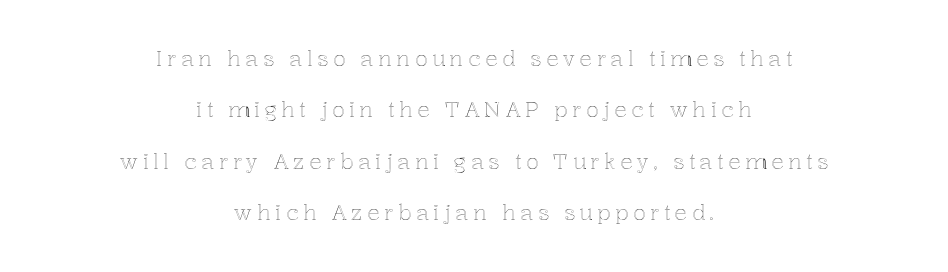
The image shows 21 px text type, upright; set centered, loose line spacing (2.45x), unusually wide letter spacing (+0.21 em), not underlined.
